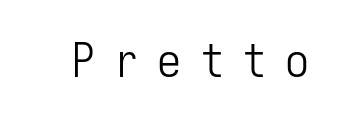
Q: Is the text bold? A: No.
Q: Is the text italic (slanted)? A: No, it is upright.
Q: Is the typeface a serif or a sans-serif typeface? A: Sans-serif.
Q: Is the text underlined? A: No.
Q: Is the spacing between letters normal or unusually wide? A: Unusually wide.
Q: Width (condensed, normal, or wide)? A: Condensed.
Q: Stroke contrast? A: Low.
Q: x-height? A: Medium.
Q: Monospaced? A: Yes.
